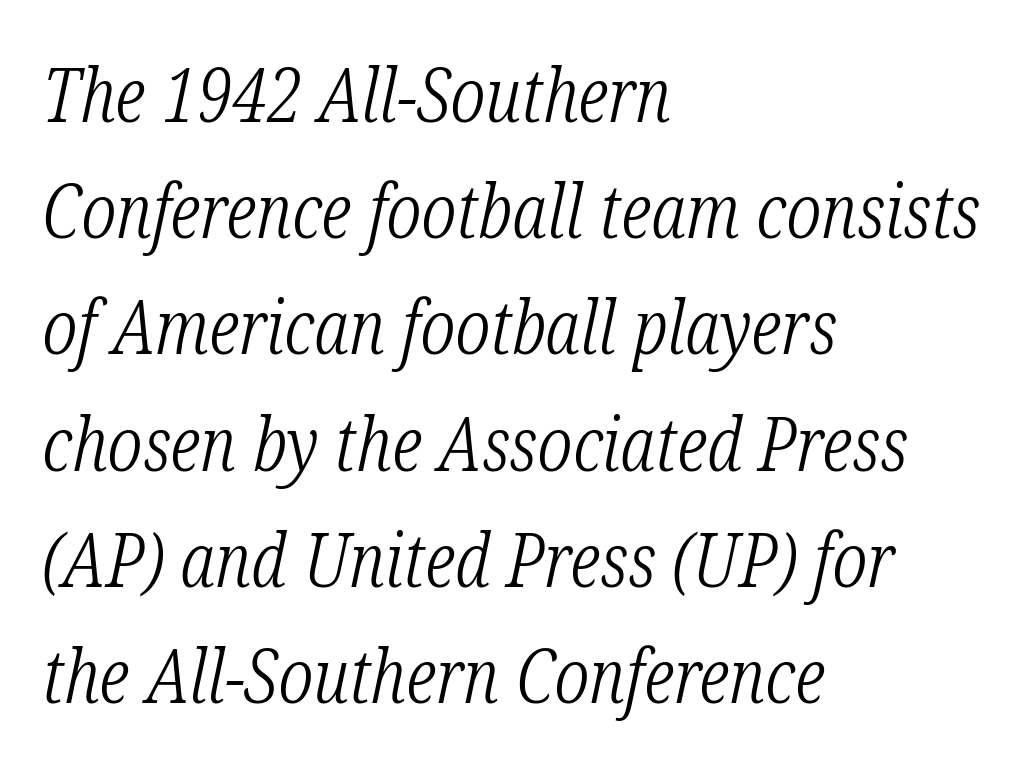
This rendering uses left alignment, leaving the right contour irregular. Would a proofreader flag this as italicized? Yes. Note: serifs present on the glyphs. Do the characters align in a grid? No, the font is proportional. Letters have the restrained weight of plain body copy at most. Tracking value appears to be zero — textbook default spacing.
